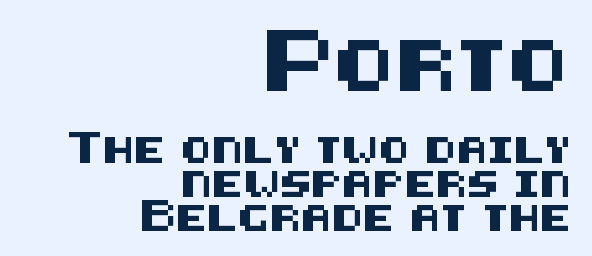
{"serif": "no", "italic": "no", "width": "normal", "stroke_contrast": "medium", "x_height": "large", "underline": "no", "align": "right", "line_spacing": "normal", "line_spacing_ratio": 1.3, "letter_spacing": "normal", "letter_spacing_em": 0.0, "larger_block": "first", "size_ratio": 1.96, "glyph_px": 51}
